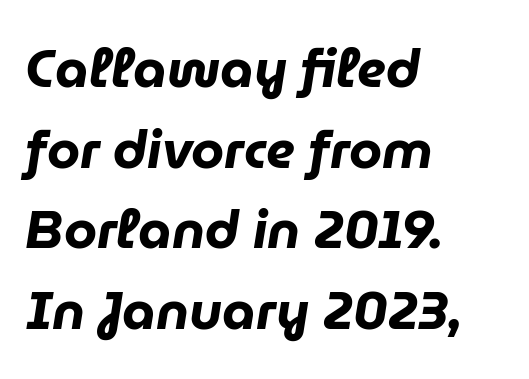
{"italic": "yes", "lean": "right", "slant_degrees": 9, "bold": "yes", "weight": "heavy", "width": "normal", "stroke_contrast": "low", "x_height": "medium", "monospaced": "no", "underline": "no", "align": "left", "line_spacing": "normal", "line_spacing_ratio": 1.52, "letter_spacing": "normal", "letter_spacing_em": 0.0, "glyph_px": 53}
